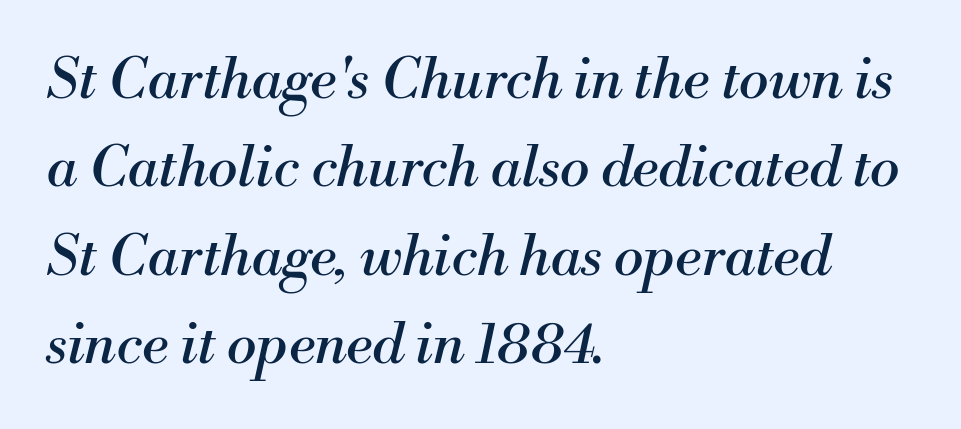
{"serif": "yes", "italic": "yes", "lean": "right", "slant_degrees": 13, "bold": "no", "weight": "regular", "width": "normal", "stroke_contrast": "medium", "x_height": "small", "monospaced": "no", "underline": "no", "align": "left", "line_spacing": "normal", "line_spacing_ratio": 1.58, "letter_spacing": "normal", "letter_spacing_em": 0.0, "glyph_px": 56}
